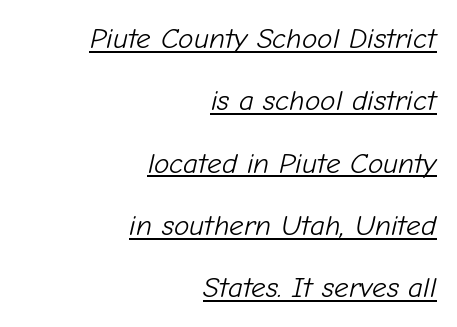
The face used here is rendered with its standard letterfit. Does the leading feel generous? Absolutely, it's lavish. In terms of posture, this sample is oblique. Character widths vary here, with narrow letters taking less room than wide ones. Stroke thickness stays within the range of a standard reading face or lighter. The ragged edge is on the left, which tells us the setting is flush right.
